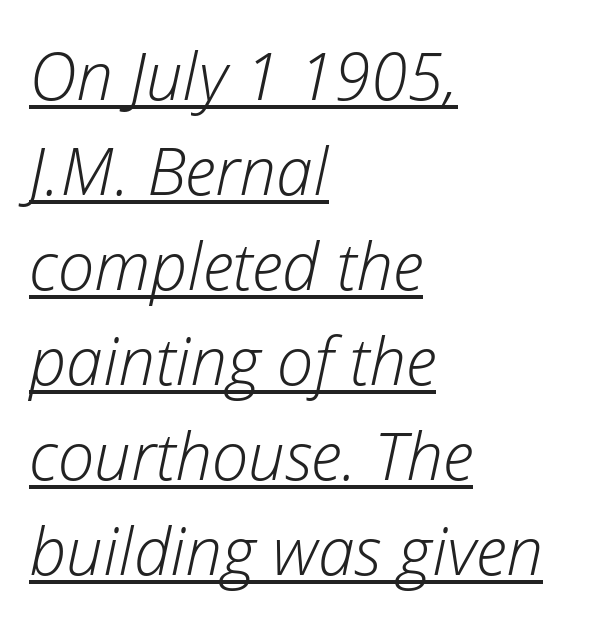
Reading down the block, your eye returns to a fixed left position each line. Caption: standard tracking, unaltered. You can tell it's italic because the verticals aren't actually vertical. Counters stay open thanks to moderate or lighter strokes. A typesetter would call this leading conventional body-copy spacing.
